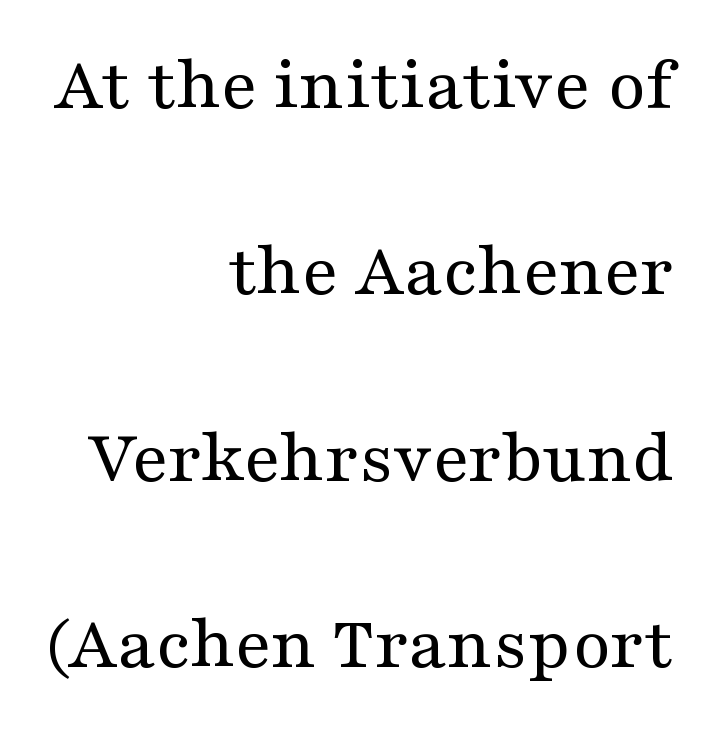
Q: Is the text bold? A: No.
Q: Is the text italic (slanted)? A: No, it is upright.
Q: Is the typeface a serif or a sans-serif typeface? A: Serif.
Q: Is the text underlined? A: No.
Q: How is the paragraph aligned? A: Right-aligned.
Q: Is the spacing between letters normal or unusually wide? A: Normal.
Q: Is the spacing between lines tight, normal or loose? A: Loose.
Q: Width (condensed, normal, or wide)? A: Wide.
Q: Stroke contrast? A: Medium.
Q: x-height? A: Medium.
Q: Monospaced? A: No.
